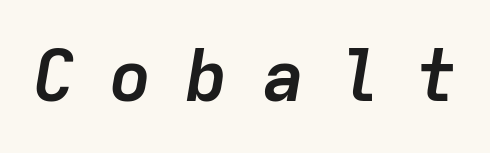
{"italic": "yes", "lean": "right", "slant_degrees": 9, "bold": "yes", "weight": "semibold", "width": "normal", "stroke_contrast": "low", "x_height": "medium", "monospaced": "yes", "underline": "no", "letter_spacing": "wide", "letter_spacing_em": 0.46, "glyph_px": 72}
